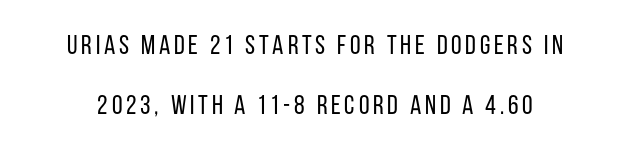
{"italic": "no", "bold": "no", "underline": "no", "line_spacing": "loose", "line_spacing_ratio": 2.23, "glyph_px": 27}
